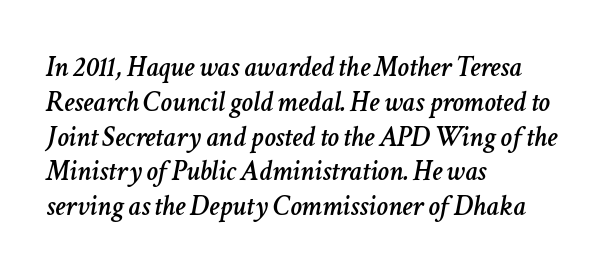
The image shows 29 px text type, italic (leaning right); set left-aligned, line spacing 1.2x, normal letter spacing, not underlined; low stroke contrast and a medium x-height.
